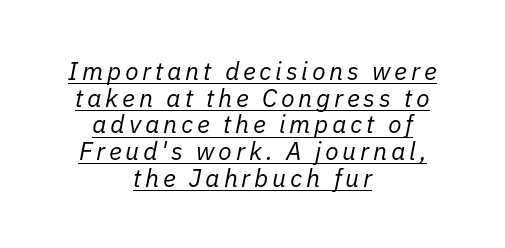
{"italic": "yes", "lean": "right", "slant_degrees": 11, "bold": "no", "underline": "yes", "align": "center", "line_spacing": "tight", "line_spacing_ratio": 1.07, "glyph_px": 25}
